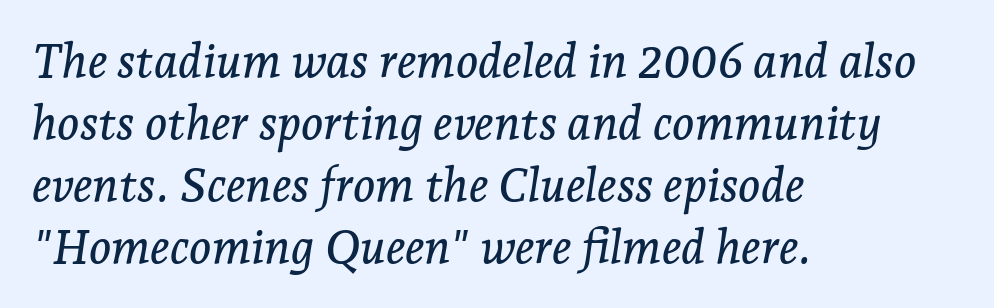
Looks like regular typesetting: each glyph gets only the width it needs. This sample keeps an unexceptional amount of space between lines. Words float on clear page, feet unadorned. The lines in this sample share a left origin and differ only in where they stop. The letters sit at their default tracking, neither squeezed nor spread.
